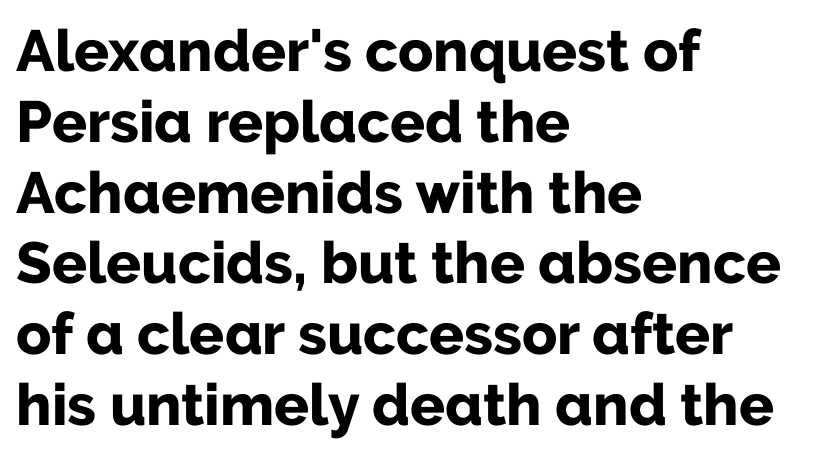
The image shows 58 px bold sans-serif type, upright; set left-aligned, line spacing 1.22x, normal letter spacing, not underlined; low stroke contrast and a medium x-height.
